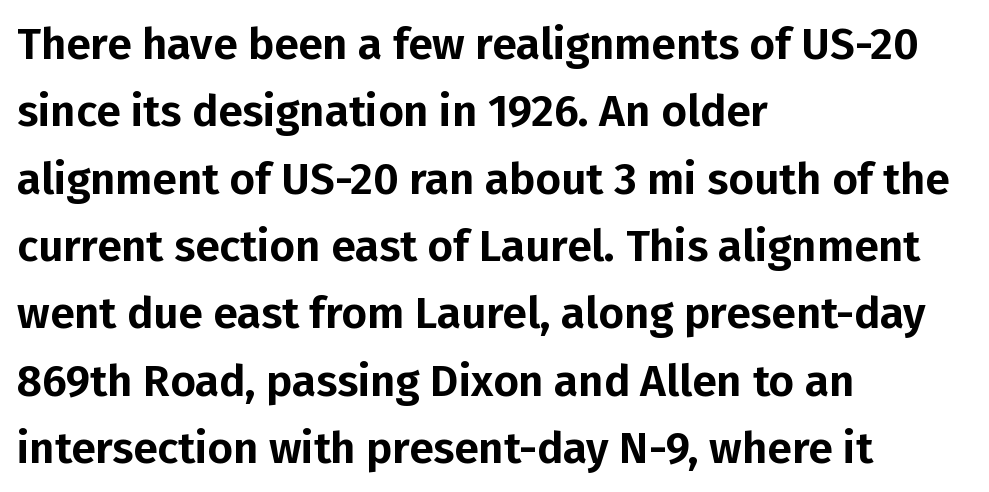
{"serif": "no", "italic": "no", "width": "normal", "stroke_contrast": "low", "x_height": "medium", "monospaced": "no", "underline": "no", "align": "left", "line_spacing": "normal", "line_spacing_ratio": 1.53, "letter_spacing": "normal", "letter_spacing_em": 0.0, "glyph_px": 44}
